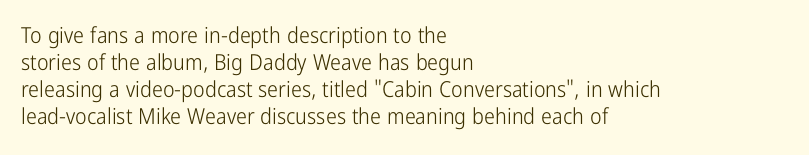
Beneath every word, the page is bare. The lettering holds an erect, upright posture throughout. Caption: face not bold, strokes unweighted. The gaps between neighbouring characters are ordinary and unremarkable.
